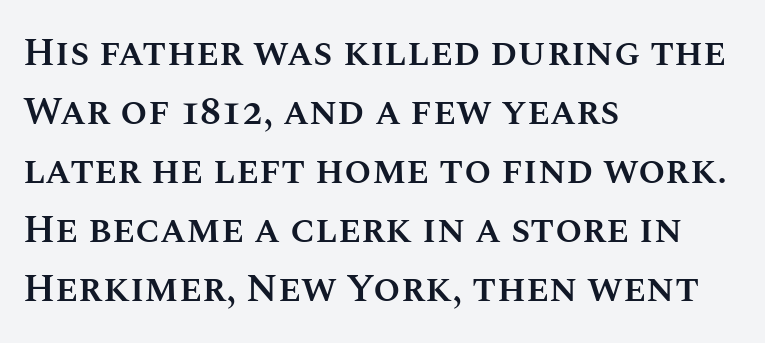
Q: Is the text bold? A: Semi-bold.
Q: Is the text italic (slanted)? A: No, it is upright.
Q: Is the text underlined? A: No.
Q: How is the paragraph aligned? A: Left-aligned.
Q: Is the spacing between letters normal or unusually wide? A: Normal.
Q: Is the spacing between lines tight, normal or loose? A: Normal.
Q: Width (condensed, normal, or wide)? A: Normal.
Q: Stroke contrast? A: Medium.
Q: x-height? A: Large.
Q: Monospaced? A: No.
